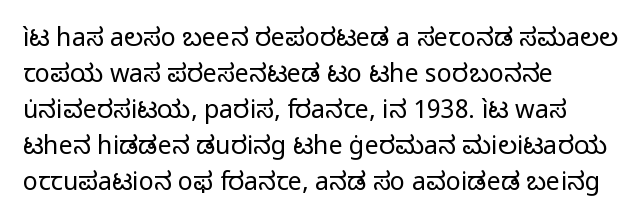
The rendering anchors every line to the left-hand side. Words appear dense and cohesive because spacing is normal. Does the leading feel generous? No, just average. A quiet, ordinary-to-light weight characterises the typeface.
